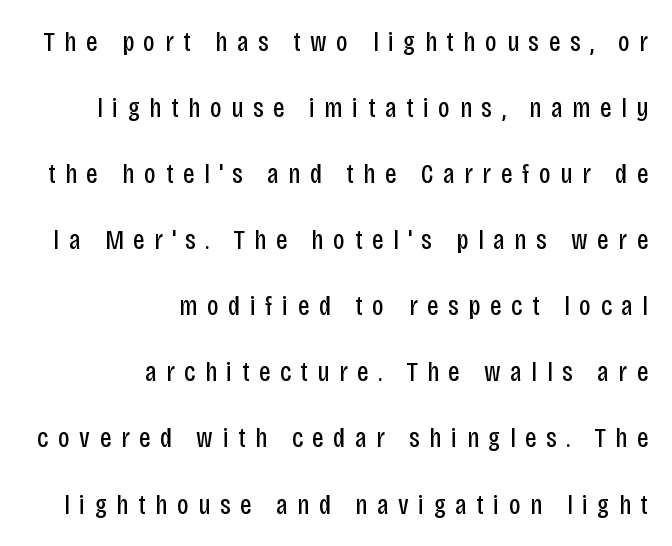
{"serif": "no", "italic": "no", "bold": "no", "weight": "regular", "width": "condensed", "stroke_contrast": "low", "x_height": "large", "monospaced": "no", "underline": "no", "align": "right", "line_spacing": "loose", "line_spacing_ratio": 2.36, "letter_spacing": "wide", "letter_spacing_em": 0.34, "glyph_px": 28}
